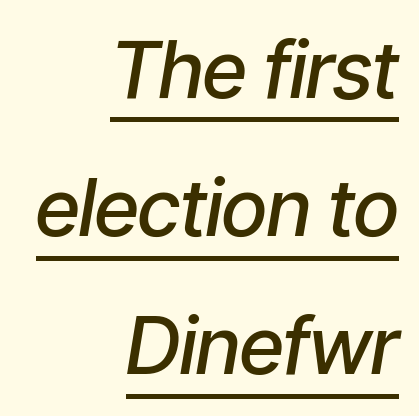
Q: Is the text bold? A: Semi-bold.
Q: Is the text italic (slanted)? A: Yes, it leans right by about 9 degrees.
Q: Is the text underlined? A: Yes.
Q: How is the paragraph aligned? A: Right-aligned.
Q: Is the spacing between letters normal or unusually wide? A: Normal.
Q: Width (condensed, normal, or wide)? A: Condensed.
Q: Stroke contrast? A: Low.
Q: x-height? A: Medium.
Q: Monospaced? A: No.
